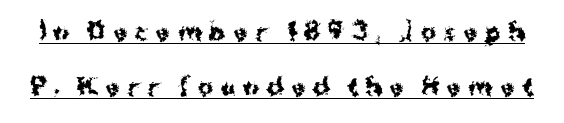
The face used here has the dense, thick strokes of a bold. You could fit nearly another row in the gap between these rows. Each line of the rendering has a horizontal stroke beneath the glyphs. Caption: expanded tracking, letters set apart.
